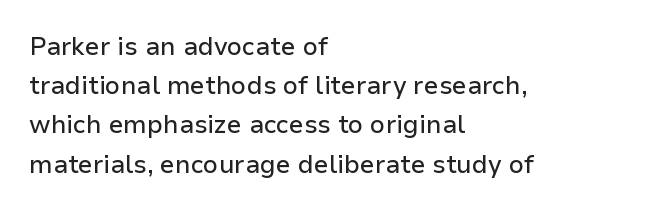
The foot of each line stays bare and open. Upright lettering throughout. Characters follow at the spacing the type designer built in. Line spacing here is normal.
